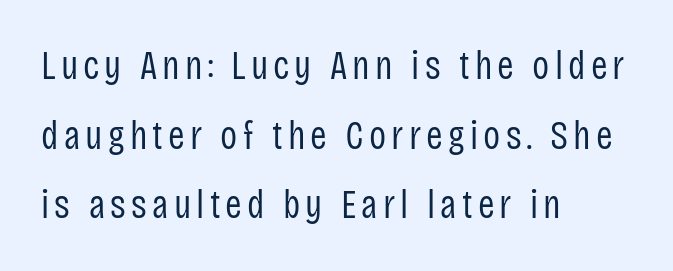
Q: Is the text bold? A: No.
Q: Is the text italic (slanted)? A: No, it is upright.
Q: Is the typeface a serif or a sans-serif typeface? A: Sans-serif.
Q: Is the text underlined? A: No.
Q: How is the paragraph aligned? A: Left-aligned.
Q: Width (condensed, normal, or wide)? A: Condensed.
Q: Stroke contrast? A: Low.
Q: x-height? A: Large.
Q: Monospaced? A: No.
